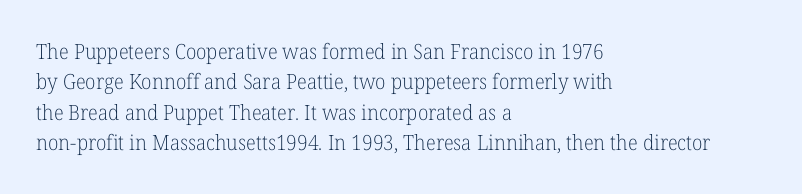
Letter spacing: default. Ink coverage per letter is moderate at most. The rag falls on the right side of this text block. Descenders are the only things crossing below the line. This block has exactly the height ordinary leading produces. This is the regular roman posture of the typeface.
